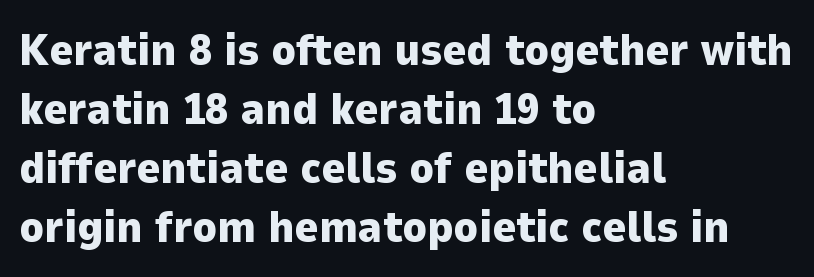
The image shows 45 px heavy sans-serif type, upright; set left-aligned, normal line spacing (1.31x), normal letter spacing, not underlined; low stroke contrast and a medium x-height.
